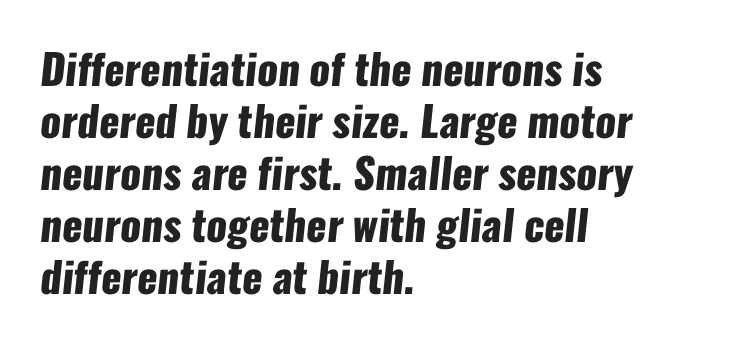
Q: Is the text bold? A: Yes.
Q: Is the typeface a serif or a sans-serif typeface? A: Sans-serif.
Q: Is the text underlined? A: No.
Q: How is the paragraph aligned? A: Left-aligned.
Q: Is the spacing between letters normal or unusually wide? A: Normal.
Q: Width (condensed, normal, or wide)? A: Condensed.
Q: Stroke contrast? A: Low.
Q: x-height? A: Medium.
Q: Monospaced? A: No.
